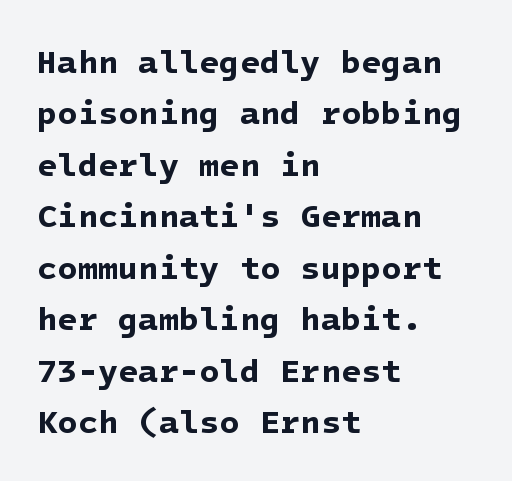
Q: Is the text bold? A: Yes.
Q: Is the typeface a serif or a sans-serif typeface? A: Sans-serif.
Q: Is the text underlined? A: No.
Q: How is the paragraph aligned? A: Left-aligned.
Q: Is the spacing between letters normal or unusually wide? A: Normal.
Q: Is the spacing between lines tight, normal or loose? A: Normal.
Q: Width (condensed, normal, or wide)? A: Normal.
Q: Stroke contrast? A: Low.
Q: x-height? A: Medium.
